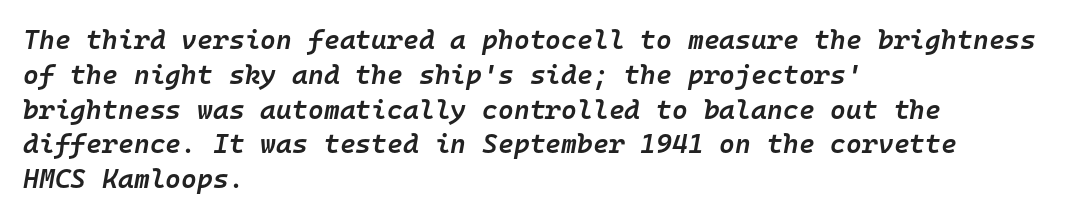
Each line starts at the same left margin while the right side varies. Has an underline been added? It has not. Does the leading feel generous? No, just average. The text carries the slant typical of an italic or oblique font.
